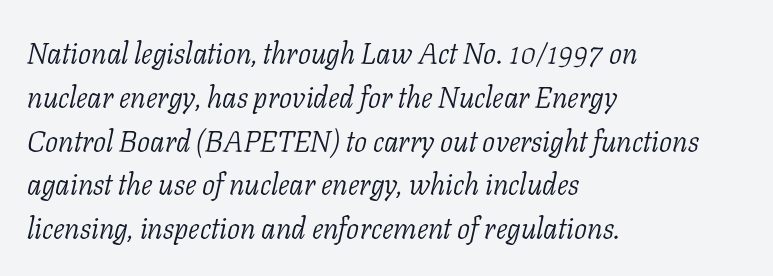
Q: Is the text bold? A: No.
Q: Is the text italic (slanted)? A: Yes, it leans right by about 11 degrees.
Q: Is the typeface a serif or a sans-serif typeface? A: Serif.
Q: Is the text underlined? A: No.
Q: How is the paragraph aligned? A: Left-aligned.
Q: Is the spacing between letters normal or unusually wide? A: Normal.
Q: Is the spacing between lines tight, normal or loose? A: Normal.
Q: Width (condensed, normal, or wide)? A: Normal.
Q: Stroke contrast? A: Low.
Q: x-height? A: Medium.
Q: Monospaced? A: No.
